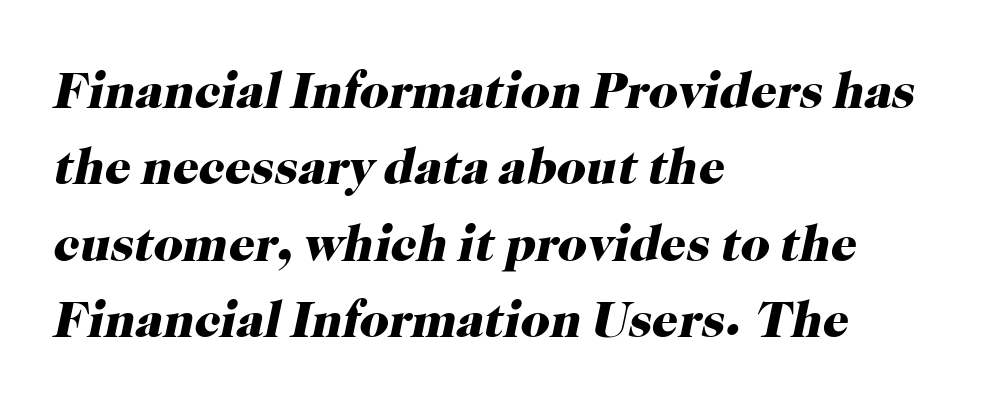
{"serif": "yes", "italic": "yes", "lean": "right", "slant_degrees": 12, "bold": "yes", "weight": "heavy", "width": "normal", "stroke_contrast": "high", "x_height": "medium", "monospaced": "no", "underline": "no", "align": "left", "line_spacing": "normal", "line_spacing_ratio": 1.5, "letter_spacing": "normal", "letter_spacing_em": 0.0, "glyph_px": 51}
